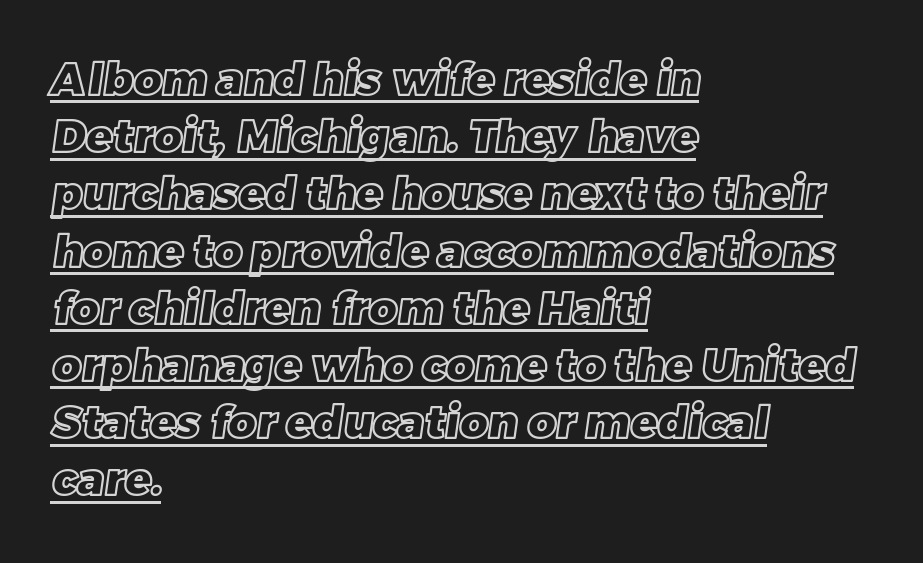
Q: Is the text underlined? A: Yes.
Q: How is the paragraph aligned? A: Left-aligned.
Q: Is the spacing between letters normal or unusually wide? A: Normal.
Q: Is the spacing between lines tight, normal or loose? A: Normal.
Q: Width (condensed, normal, or wide)? A: Normal.
Q: x-height? A: Large.
Q: Monospaced? A: No.
